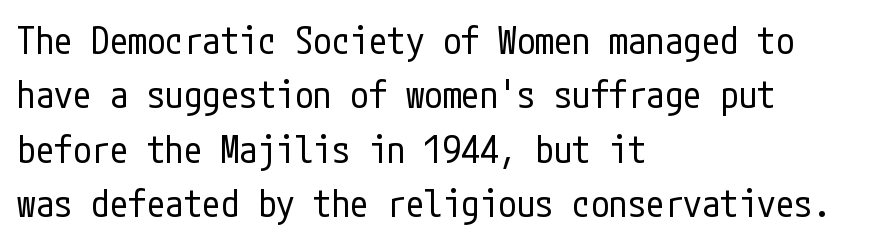
The image shows 37 px regular-weight, condensed sans-serif type, upright; set left-aligned, normal line spacing (1.47x), normal letter spacing, not underlined; low stroke contrast and a medium x-height.
